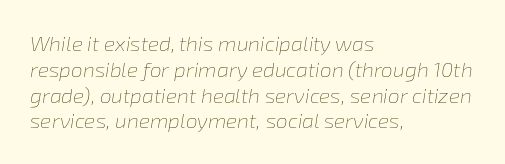
Unbolded letterforms with no extra heft. The specimen reads as italic at a glance. Lines of text with bare space underneath. Observe the ordinary spacing: letters are neighbours, not strangers. These lines stack with their left ends in a neat column.
